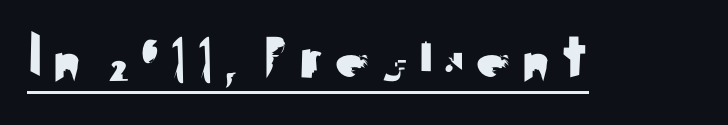
The image shows 70 px sans-serif type, upright; set underlined; medium stroke contrast and a small x-height.
